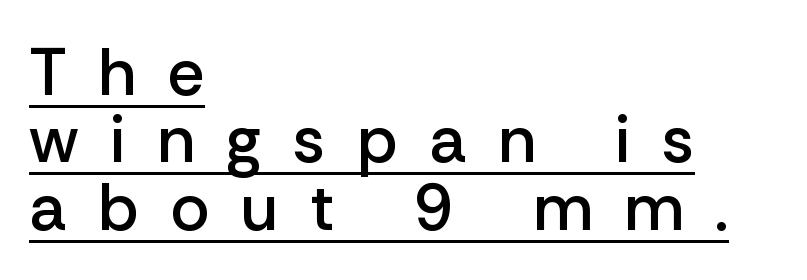
This is the regular roman posture of the typeface. Moderately thickened strokes mark this as semibold type. Successive baselines arrive quickly, one right under another. A rule runs beneath these lines of type. Varying glyph widths throughout — classic text-font behaviour.
